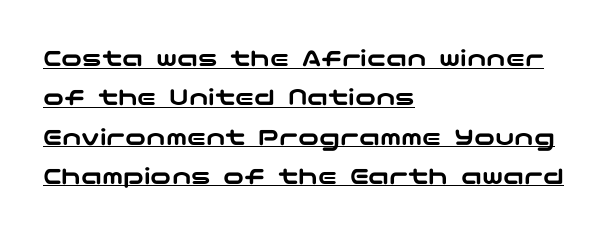
Italic? Not at all — the glyphs are vertical. The typesetter chose a ragged-right arrangement here. The passage shown stacks its lines at a standard gap. Has an underline been added? It has. Letter spacing: default.
